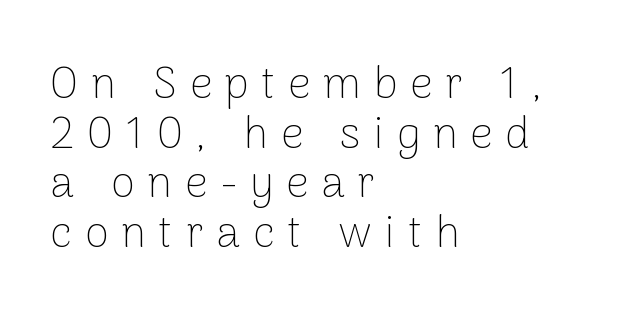
Q: Is the text bold? A: No.
Q: Is the text italic (slanted)? A: No, it is upright.
Q: Is the typeface a serif or a sans-serif typeface? A: Sans-serif.
Q: Is the text underlined? A: No.
Q: How is the paragraph aligned? A: Left-aligned.
Q: Is the spacing between letters normal or unusually wide? A: Unusually wide.
Q: Is the spacing between lines tight, normal or loose? A: Tight.
Q: Width (condensed, normal, or wide)? A: Normal.
Q: Stroke contrast? A: Low.
Q: x-height? A: Medium.
Q: Monospaced? A: No.
